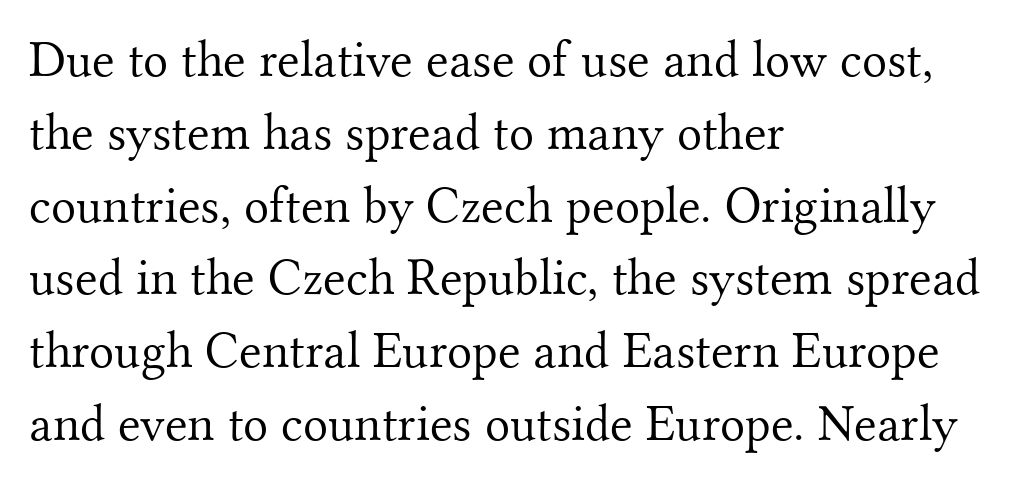
The image shows 52 px light serif type, upright; set left-aligned, normal line spacing (1.4x), normal letter spacing, not underlined; medium stroke contrast and a small x-height.
